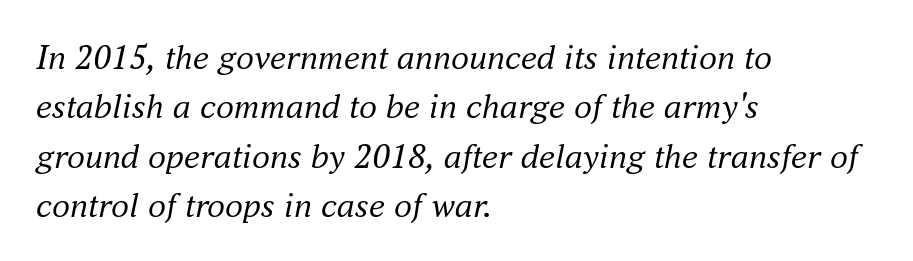
{"serif": "yes", "italic": "yes", "lean": "right", "slant_degrees": 16, "bold": "no", "weight": "regular", "width": "normal", "stroke_contrast": "medium", "x_height": "small", "monospaced": "no", "underline": "no", "align": "left", "line_spacing": "normal", "line_spacing_ratio": 1.37, "letter_spacing": "normal", "letter_spacing_em": 0.0, "glyph_px": 36}
